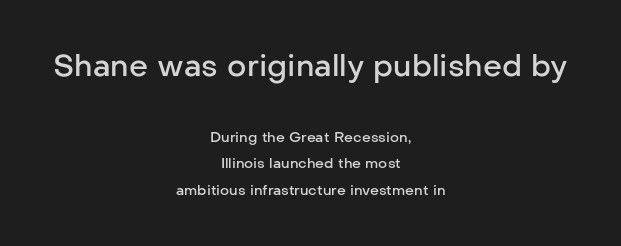
The font family rendered here belongs to the sans-serif group. The glyphs are unaccompanied by any horizontal stroke below them. Type size steps down from the first block to the second. Spacing verdict: proportional, widths tailored to each character.
